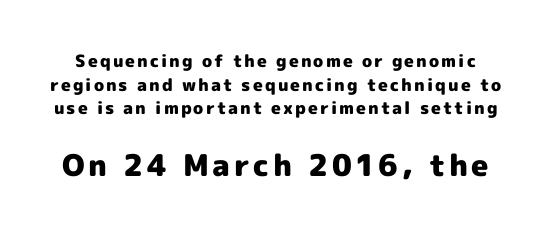
Q: Is the text bold? A: Yes.
Q: Is the text italic (slanted)? A: No, it is upright.
Q: Is the typeface a serif or a sans-serif typeface? A: Sans-serif.
Q: Is the text underlined? A: No.
Q: Is the spacing between lines tight, normal or loose? A: Normal.
Q: Which block of text is set in a larger size, the first (top) or the second (bottom)? A: The second (bottom) one.
Q: Width (condensed, normal, or wide)? A: Normal.
Q: x-height? A: Medium.
Q: Monospaced? A: No.
